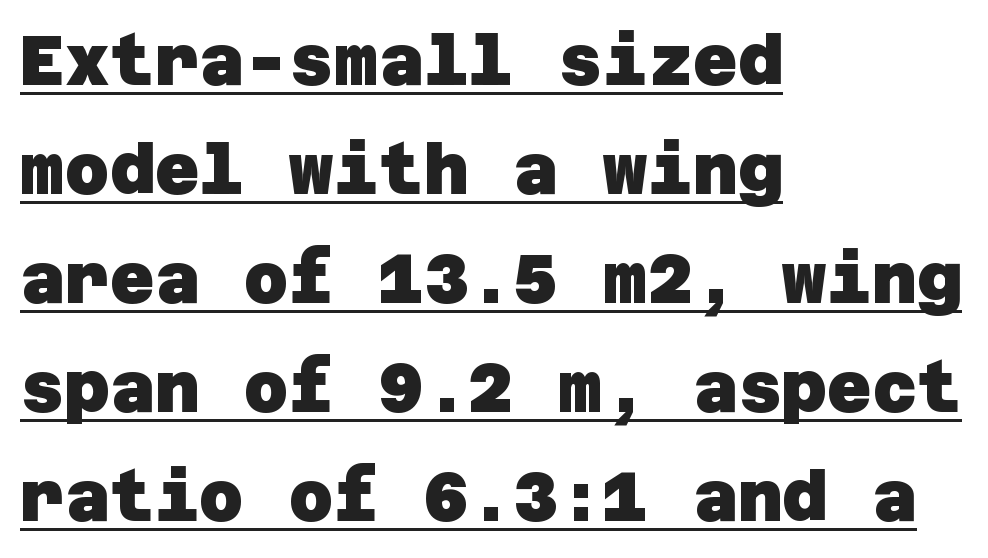
The image shows 69 px heavy sans-serif type; set left-aligned, normal line spacing (1.58x), normal letter spacing, underlined; low stroke contrast and a large x-height.
